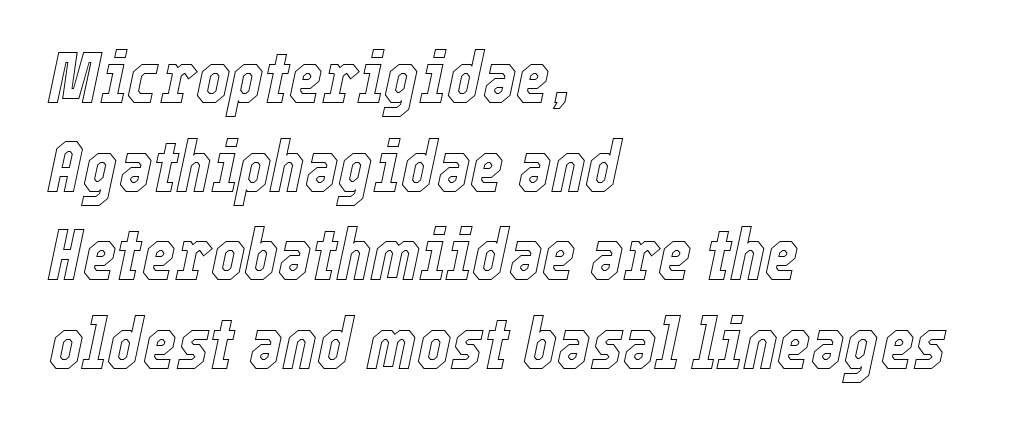
{"italic": "yes", "lean": "right", "slant_degrees": 12, "width": "condensed", "x_height": "medium", "monospaced": "no", "underline": "no", "align": "left", "line_spacing_ratio": 1.23, "letter_spacing": "normal", "letter_spacing_em": 0.0, "glyph_px": 72}
